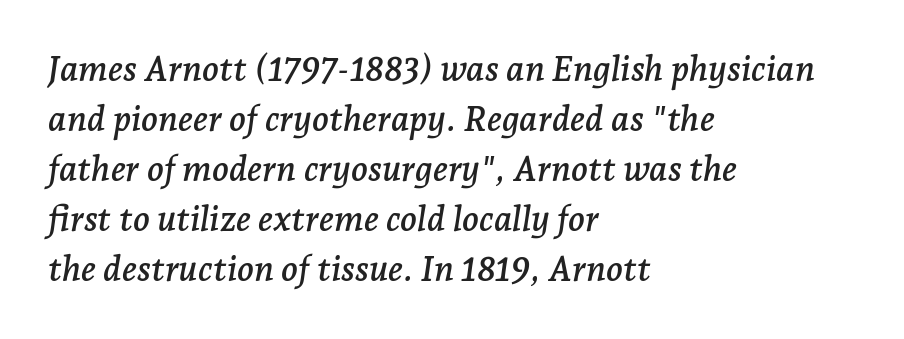
{"serif": "yes", "italic": "yes", "lean": "right", "slant_degrees": 7, "width": "normal", "stroke_contrast": "low", "x_height": "medium", "monospaced": "no", "underline": "no", "align": "left", "line_spacing": "normal", "line_spacing_ratio": 1.43, "letter_spacing": "normal", "letter_spacing_em": 0.0, "glyph_px": 35}
